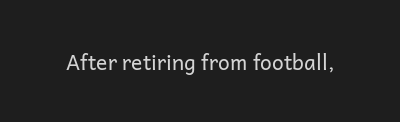
Q: Is the text bold? A: No.
Q: Is the text italic (slanted)? A: No, it is upright.
Q: Is the text underlined? A: No.
Q: Is the spacing between letters normal or unusually wide? A: Normal.
